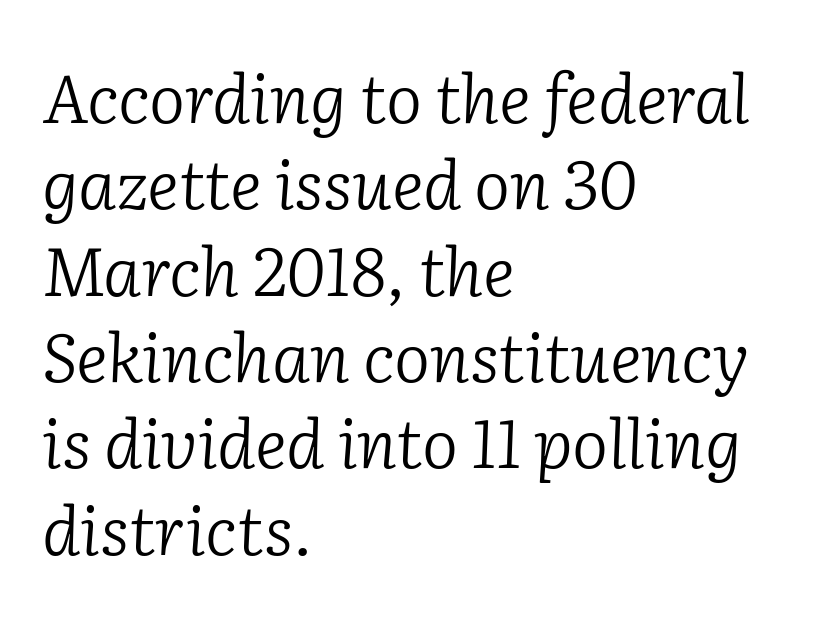
Q: Is the text bold? A: No.
Q: Is the text italic (slanted)? A: Yes, it leans right by about 2 degrees.
Q: Is the typeface a serif or a sans-serif typeface? A: Serif.
Q: Is the text underlined? A: No.
Q: How is the paragraph aligned? A: Left-aligned.
Q: Is the spacing between letters normal or unusually wide? A: Normal.
Q: Is the spacing between lines tight, normal or loose? A: Normal.
Q: Width (condensed, normal, or wide)? A: Normal.
Q: Stroke contrast? A: Low.
Q: x-height? A: Medium.
Q: Monospaced? A: No.
